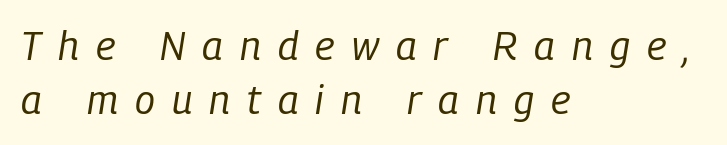
Q: Is the text bold? A: No.
Q: Is the text italic (slanted)? A: Yes, it leans right by about 9 degrees.
Q: Is the text underlined? A: No.
Q: How is the paragraph aligned? A: Left-aligned.
Q: Is the spacing between letters normal or unusually wide? A: Unusually wide.
Q: Is the spacing between lines tight, normal or loose? A: Normal.
Q: Width (condensed, normal, or wide)? A: Condensed.
Q: Stroke contrast? A: Low.
Q: x-height? A: Medium.
Q: Monospaced? A: No.
